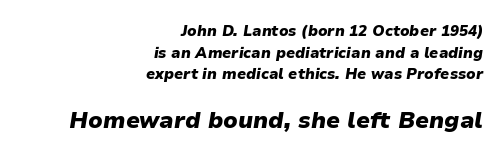
{"italic": "yes", "lean": "right", "slant_degrees": 9, "bold": "yes", "underline": "no", "align": "right", "line_spacing": "normal", "line_spacing_ratio": 1.45, "letter_spacing": "normal", "letter_spacing_em": 0.0, "larger_block": "second", "size_ratio": 1.53, "glyph_px": 23}
